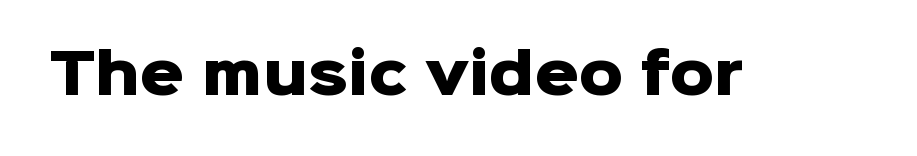
The image shows 55 px heavy sans-serif type, upright; set normal letter spacing, not underlined; low stroke contrast and a medium x-height.
